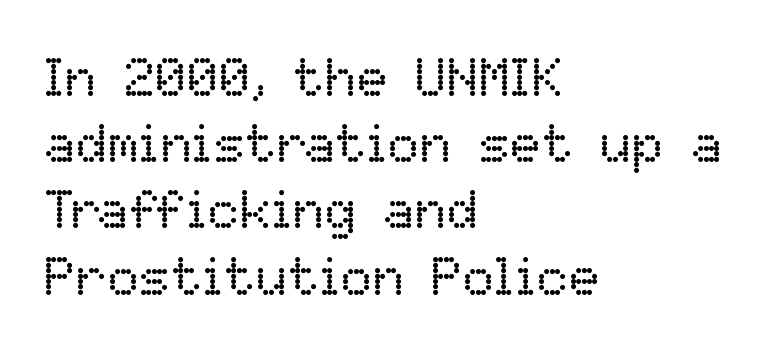
The line texture is even and compact thanks to regular tracking. This block has exactly the height ordinary leading produces. Is the type heavy? It reads as light-to-regular instead. Compared with a centered layout, this one pins lines to the left instead.
